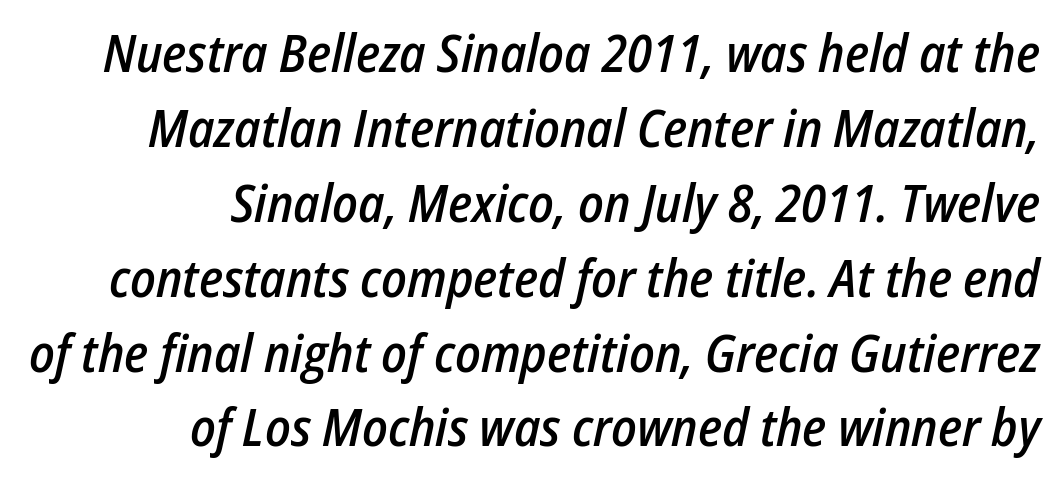
{"italic": "yes", "lean": "right", "slant_degrees": 12, "bold": "semi", "weight": "semibold", "width": "condensed", "stroke_contrast": "low", "x_height": "medium", "monospaced": "no", "underline": "no", "align": "right", "line_spacing": "normal", "line_spacing_ratio": 1.44, "letter_spacing": "normal", "letter_spacing_em": 0.0, "glyph_px": 52}
